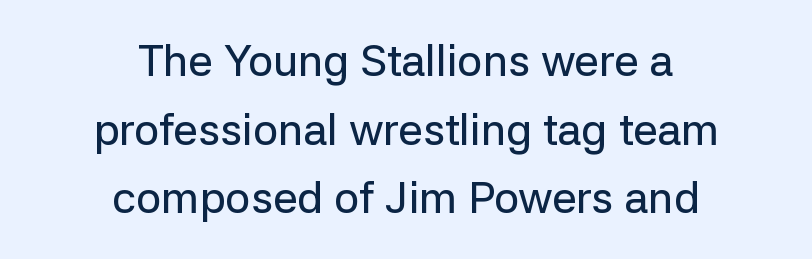
{"serif": "no", "italic": "no", "width": "normal", "stroke_contrast": "low", "x_height": "medium", "monospaced": "no", "underline": "no", "align": "center", "line_spacing": "normal", "line_spacing_ratio": 1.56, "letter_spacing": "normal", "letter_spacing_em": 0.0, "glyph_px": 44}
